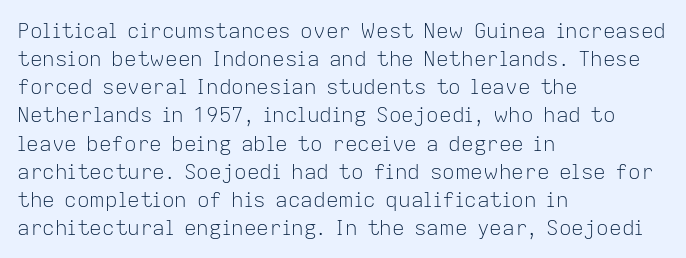
The image shows 21 px text type, upright; set left-aligned, normal line spacing (1.34x), normal letter spacing, not underlined.
